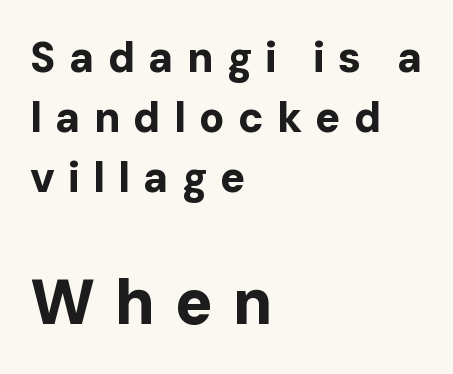
The image shows 63 px bold sans-serif type, upright; set left-aligned, normal line spacing (1.43x), unusually wide letter spacing (+0.31 em), not underlined; the second (bottom) block is 1.5x larger; low stroke contrast and a medium x-height.
